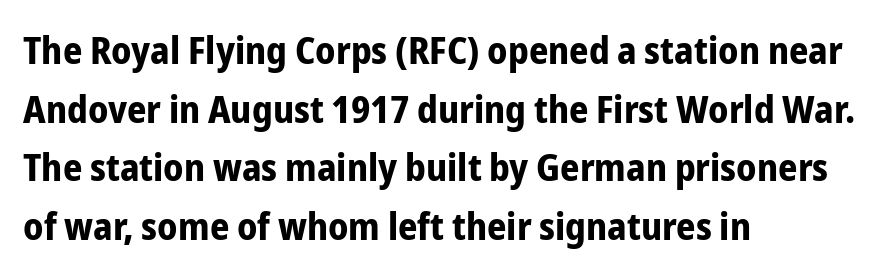
{"serif": "no", "italic": "no", "bold": "yes", "weight": "bold", "width": "condensed", "stroke_contrast": "low", "x_height": "medium", "monospaced": "no", "underline": "no", "align": "left", "line_spacing": "normal", "line_spacing_ratio": 1.54, "letter_spacing": "normal", "letter_spacing_em": 0.0, "glyph_px": 38}
